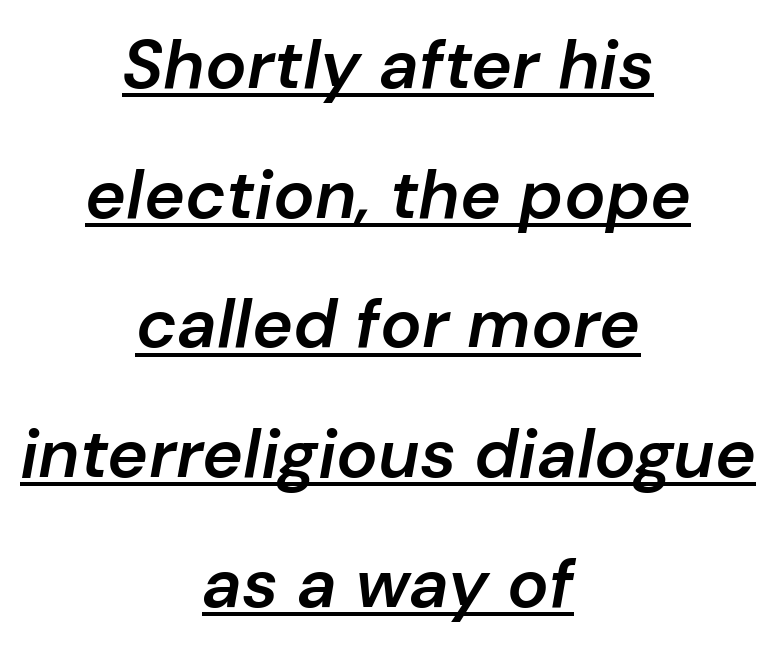
Q: Is the text bold? A: Semi-bold.
Q: Is the text italic (slanted)? A: Yes, it leans right by about 10 degrees.
Q: Is the text underlined? A: Yes.
Q: How is the paragraph aligned? A: Centered.
Q: Is the spacing between letters normal or unusually wide? A: Normal.
Q: Width (condensed, normal, or wide)? A: Normal.
Q: Stroke contrast? A: Low.
Q: x-height? A: Medium.
Q: Monospaced? A: No.
